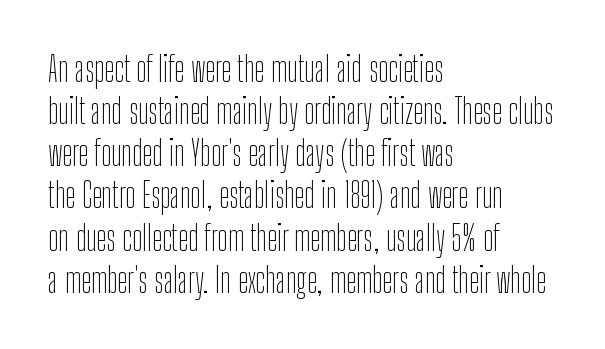
The compositor pushed each line to the left boundary. Looks like regular typesetting: each glyph gets only the width it needs. The text was rendered using a sans face with plain stroke endings. The font's upright variant was chosen for this text. Unbolded letterforms with no extra heft.
